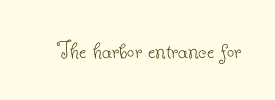
The image shows 26 px text type, upright; set normal letter spacing, not underlined.
